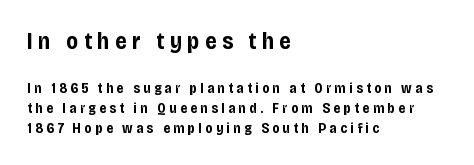
Students, note that the glyphs here are deliberately spaced far apart. Set as a true bold cut, around the 700 mark. The paragraph shown leans on its left margin. Every character sits straight up, as roman type does.
